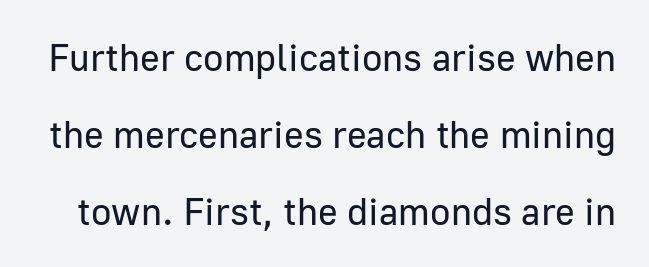
{"serif": "no", "italic": "no", "bold": "no", "weight": "regular", "width": "normal", "stroke_contrast": "low", "x_height": "medium", "monospaced": "no", "underline": "no", "line_spacing": "loose", "line_spacing_ratio": 2.02, "letter_spacing": "normal", "letter_spacing_em": 0.0, "glyph_px": 38}
